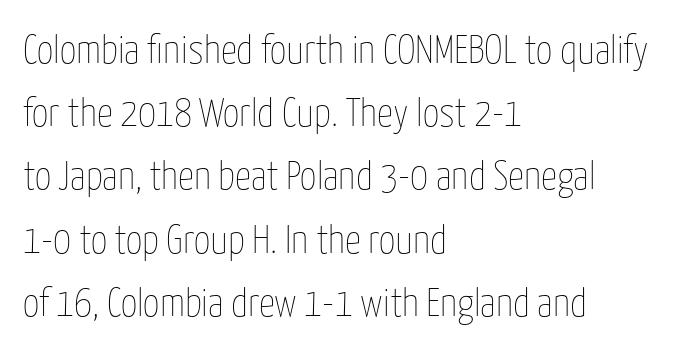
The image shows 40 px thin, condensed type, upright; set left-aligned, normal line spacing (1.58x), normal letter spacing, not underlined; low stroke contrast and a medium x-height.
